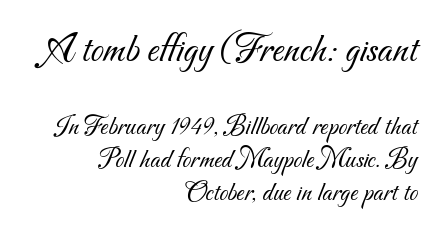
Q: Is the text bold? A: No.
Q: Is the typeface a serif or a sans-serif typeface? A: Sans-serif.
Q: Is the text underlined? A: No.
Q: How is the paragraph aligned? A: Right-aligned.
Q: Is the spacing between letters normal or unusually wide? A: Normal.
Q: Which block of text is set in a larger size, the first (top) or the second (bottom)? A: The first (top) one.
Q: Width (condensed, normal, or wide)? A: Normal.
Q: Stroke contrast? A: Medium.
Q: x-height? A: Small.
Q: Monospaced? A: No.
